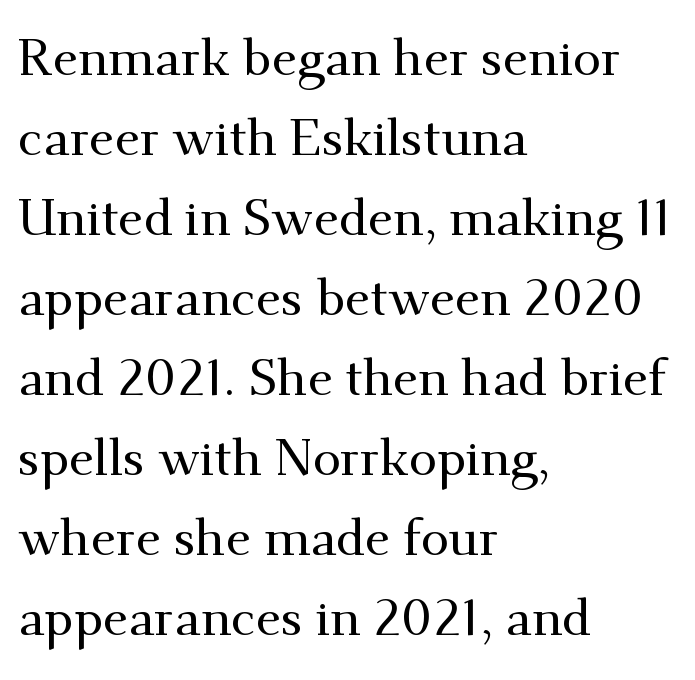
The image shows 51 px serif type, upright; set left-aligned, normal line spacing (1.57x), normal letter spacing, not underlined; medium stroke contrast and a small x-height.
